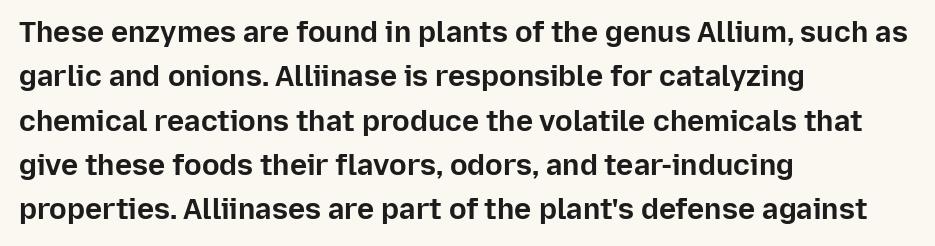
Q: Is the text bold? A: Yes.
Q: Is the text italic (slanted)? A: No, it is upright.
Q: Is the typeface a serif or a sans-serif typeface? A: Sans-serif.
Q: Is the text underlined? A: No.
Q: How is the paragraph aligned? A: Left-aligned.
Q: Is the spacing between letters normal or unusually wide? A: Normal.
Q: Is the spacing between lines tight, normal or loose? A: Normal.
Q: Width (condensed, normal, or wide)? A: Normal.
Q: Stroke contrast? A: Low.
Q: x-height? A: Medium.
Q: Monospaced? A: No.
